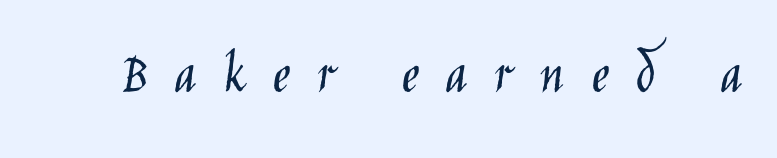
This reads as an unemphasized weight, regular at the heaviest. The horizontal fit of the characters is loose and conspicuously gappy. Type without underlining. Are there feet on the stems? There aren't — it's a sans. A typesetter would call this proportional, since set widths differ per character.
